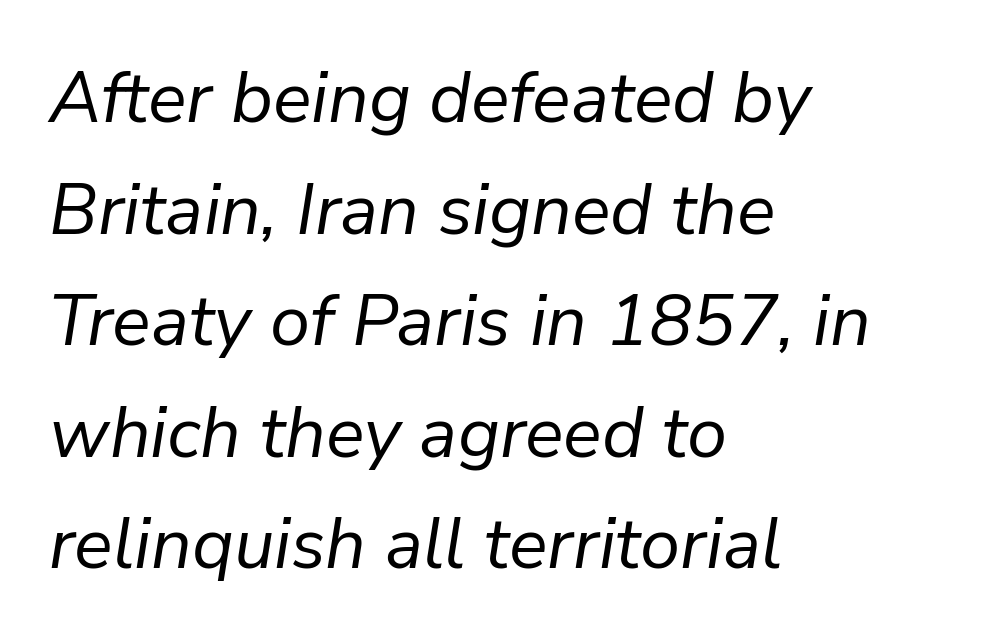
Q: Is the text bold? A: No.
Q: Is the text italic (slanted)? A: Yes, it leans right by about 9 degrees.
Q: Is the text underlined? A: No.
Q: How is the paragraph aligned? A: Left-aligned.
Q: Is the spacing between letters normal or unusually wide? A: Normal.
Q: Is the spacing between lines tight, normal or loose? A: Normal.
Q: Width (condensed, normal, or wide)? A: Normal.
Q: Stroke contrast? A: Low.
Q: x-height? A: Medium.
Q: Monospaced? A: No.
